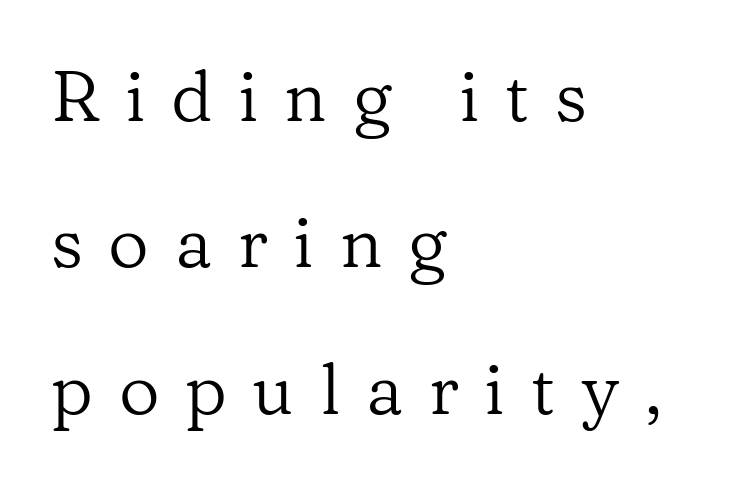
The image shows 71 px regular-weight serif type, upright; set left-aligned, loose line spacing (2.06x), unusually wide letter spacing (+0.36 em), not underlined; low stroke contrast and a medium x-height.
